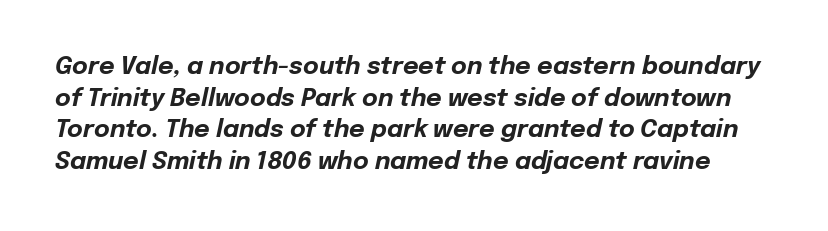
The image shows 24 px bold type, italic (leaning right); set normal line spacing (1.32x), normal letter spacing, not underlined.
